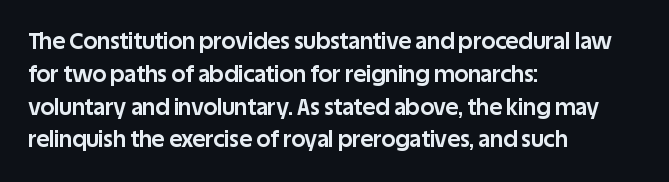
The image shows 22 px bold type, upright; set left-aligned, normal line spacing (1.49x), normal letter spacing, not underlined.
